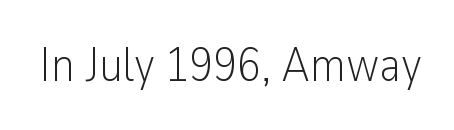
{"serif": "no", "italic": "no", "bold": "no", "weight": "light", "width": "condensed", "stroke_contrast": "low", "x_height": "medium", "monospaced": "no", "underline": "no", "letter_spacing": "normal", "letter_spacing_em": 0.0, "glyph_px": 48}
